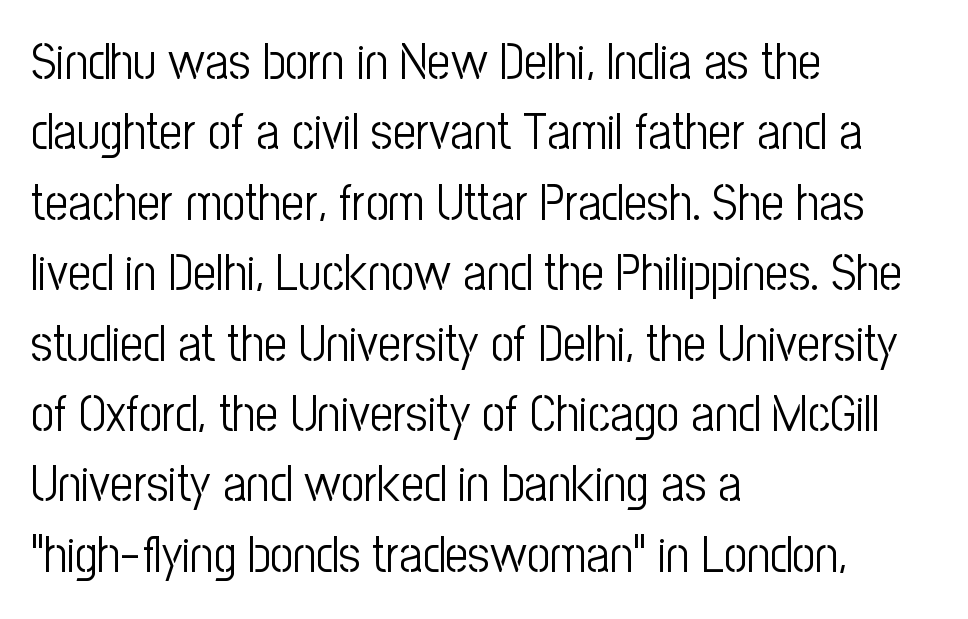
The image shows 51 px light, condensed sans-serif type, upright; set left-aligned, normal line spacing (1.38x), normal letter spacing, not underlined; low stroke contrast and a medium x-height.
